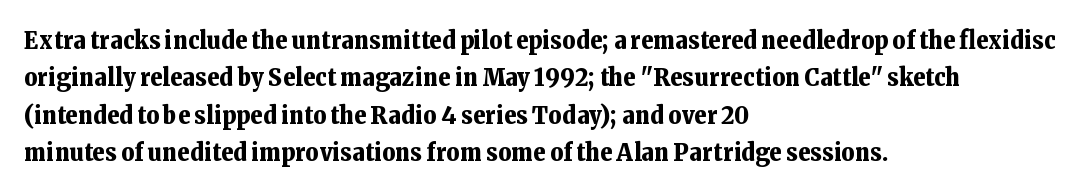
Baseline-to-baseline distance is the conventional proportion of letter height. The typesetter chose a ragged-right arrangement here. The zone under the glyphs is completely vacant. Typesetter's note: full bold, strokes at maximum text heaviness. In terms of posture, this sample is upright. The horizontal fit of the characters is conventional and even.
